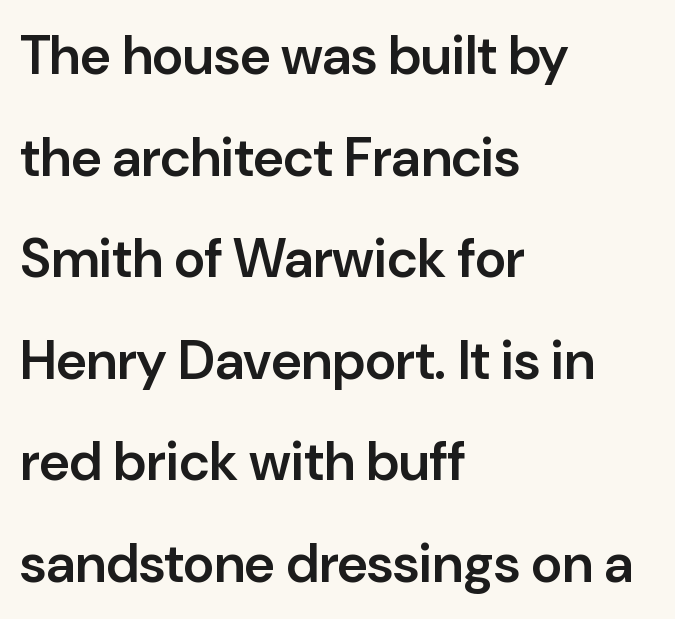
The image shows 54 px semibold sans-serif type, upright; set left-aligned, line spacing 1.88x, normal letter spacing, not underlined; low stroke contrast and a medium x-height.
